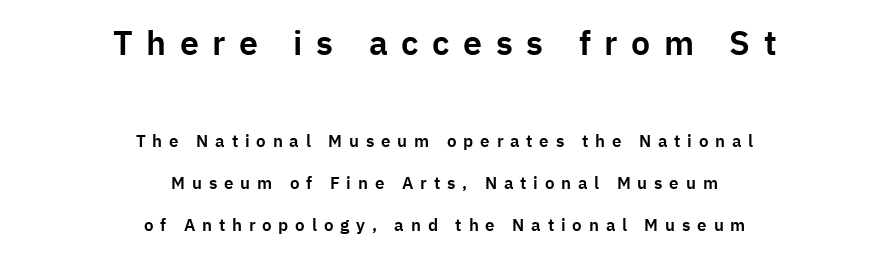
{"serif": "no", "italic": "no", "width": "normal", "stroke_contrast": "low", "x_height": "medium", "monospaced": "no", "underline": "no", "align": "center", "line_spacing": "loose", "line_spacing_ratio": 2.45, "letter_spacing": "wide", "letter_spacing_em": 0.4, "larger_block": "first", "size_ratio": 2.0, "glyph_px": 34}
